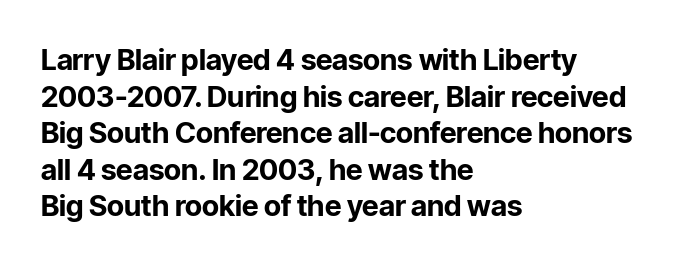
The face used here is proportionally spaced, like ordinary book or web type. Letters rest on an invisible, unmarked baseline. Does the weight exceed regular? Yes, all the way to bold. Are there feet on the stems? There aren't — it's a sans. Is the letter spacing exaggerated? No — it looks like the ordinary default.
